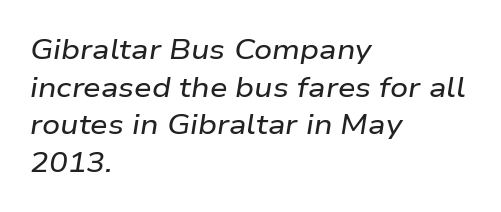
The image shows 28 px wide type, italic (leaning right); set left-aligned, normal line spacing (1.34x), normal letter spacing, not underlined; low stroke contrast and a medium x-height.
